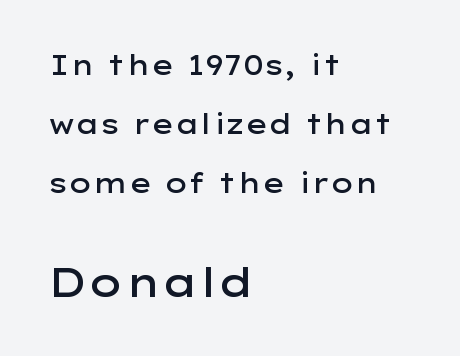
The image shows 40 px semibold, wide sans-serif type, upright; set left-aligned, loose line spacing (2.19x), normal letter spacing, not underlined; the second (bottom) block is 1.48x larger; low stroke contrast and a medium x-height.
